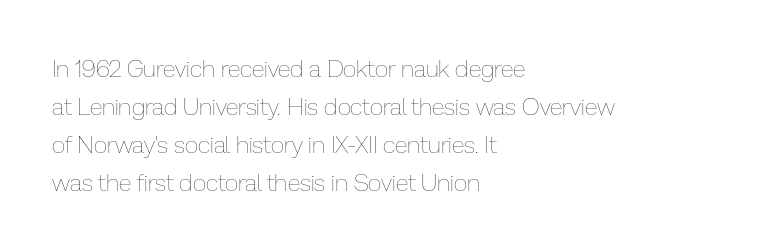
{"italic": "no", "bold": "no", "underline": "no", "align": "left", "line_spacing": "normal", "line_spacing_ratio": 1.59, "letter_spacing": "normal", "letter_spacing_em": 0.0, "glyph_px": 24}
